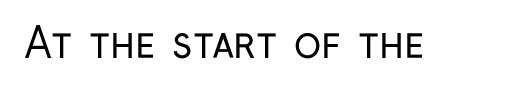
{"serif": "no", "italic": "no", "bold": "no", "weight": "regular", "width": "condensed", "stroke_contrast": "low", "x_height": "medium", "monospaced": "no", "underline": "no", "letter_spacing": "normal", "letter_spacing_em": 0.0, "glyph_px": 41}
